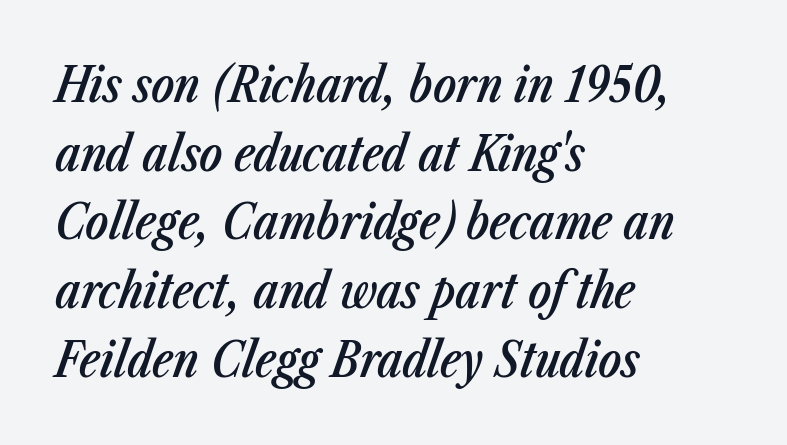
The image shows 48 px semibold, condensed type, italic (leaning right); set left-aligned, normal line spacing (1.43x), normal letter spacing, not underlined; low stroke contrast and a medium x-height.
